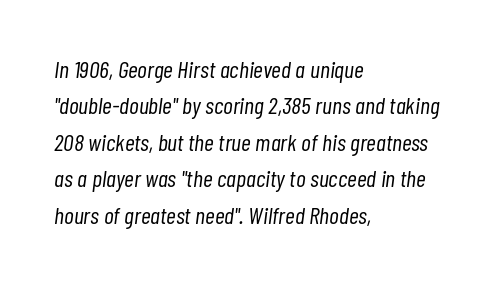
A typesetter would mark this as italic. A typesetter would call this leading conventional body-copy spacing. What stands out about the letter spacing? Nothing — it is the standard amount. Has an underline been added? It has not.
